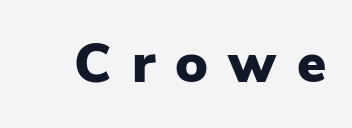
{"serif": "no", "italic": "no", "bold": "yes", "weight": "heavy", "width": "normal", "stroke_contrast": "low", "x_height": "medium", "monospaced": "no", "underline": "no", "letter_spacing": "wide", "letter_spacing_em": 0.37, "glyph_px": 55}
